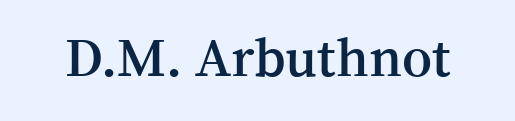
The face used here is proportionally spaced, like ordinary book or web type. Regarding serifs, this sample has them. The tracking reads as untouched default to a designer's eye. The specimen omits any rule beneath the text block's lines. How heavy is the stroke? Medium-heavy — a semibold, shy of bold.
